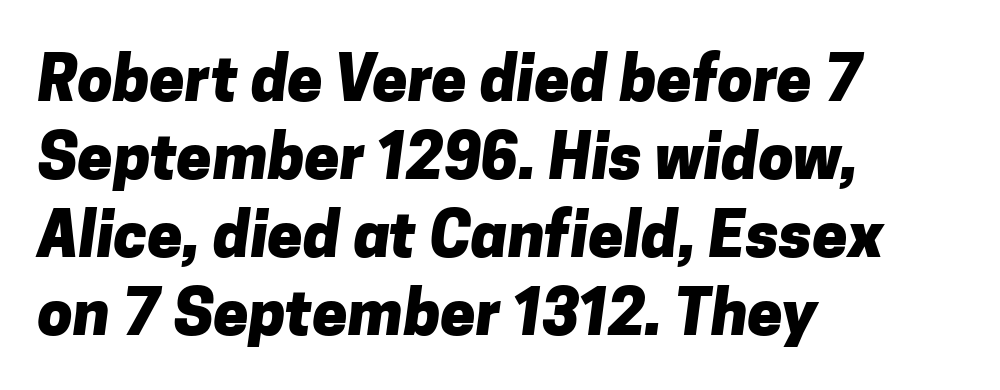
{"serif": "no", "bold": "yes", "weight": "heavy", "width": "normal", "stroke_contrast": "low", "x_height": "medium", "monospaced": "no", "underline": "no", "align": "left", "line_spacing_ratio": 1.24, "letter_spacing": "normal", "letter_spacing_em": 0.0, "glyph_px": 63}
